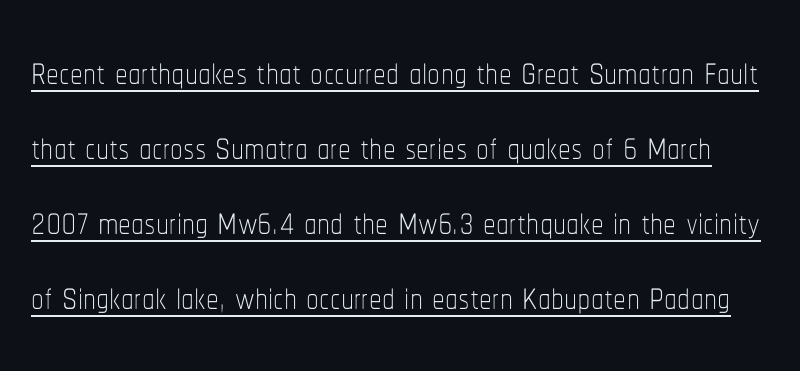
Q: Is the text bold? A: No.
Q: Is the text italic (slanted)? A: No, it is upright.
Q: Is the text underlined? A: Yes.
Q: Is the spacing between letters normal or unusually wide? A: Normal.
Q: Is the spacing between lines tight, normal or loose? A: Normal.
Q: Width (condensed, normal, or wide)? A: Condensed.
Q: Stroke contrast? A: Low.
Q: x-height? A: Medium.
Q: Monospaced? A: No.
